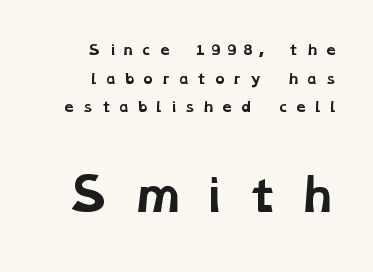
Small tapered or slab feet sit at the stroke ends, so this counts as serif. The passage shown begins with its smaller block and ends with its larger one. You'd pick this weight for a headline — it's a proper bold. Visually the block forms a straight wall on the right and a jagged coastline on the left.
